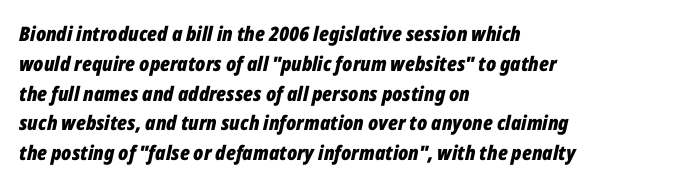
The image shows 20 px bold type, italic (leaning right); set left-aligned, normal line spacing (1.49x), normal letter spacing, not underlined.
